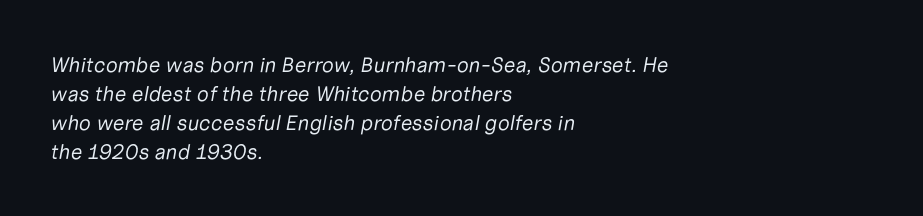
The image shows 21 px text type, italic (leaning right); set left-aligned, normal line spacing (1.38x), normal letter spacing, not underlined.
